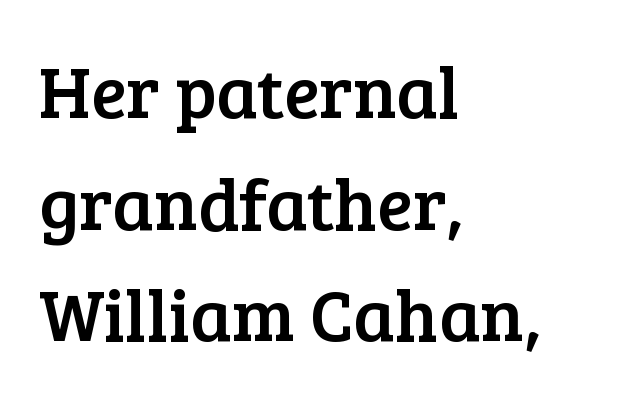
Q: Is the text italic (slanted)? A: No, it is upright.
Q: Is the typeface a serif or a sans-serif typeface? A: Serif.
Q: Is the text underlined? A: No.
Q: How is the paragraph aligned? A: Left-aligned.
Q: Is the spacing between letters normal or unusually wide? A: Normal.
Q: Is the spacing between lines tight, normal or loose? A: Normal.
Q: Width (condensed, normal, or wide)? A: Normal.
Q: Stroke contrast? A: Low.
Q: x-height? A: Medium.
Q: Monospaced? A: No.
